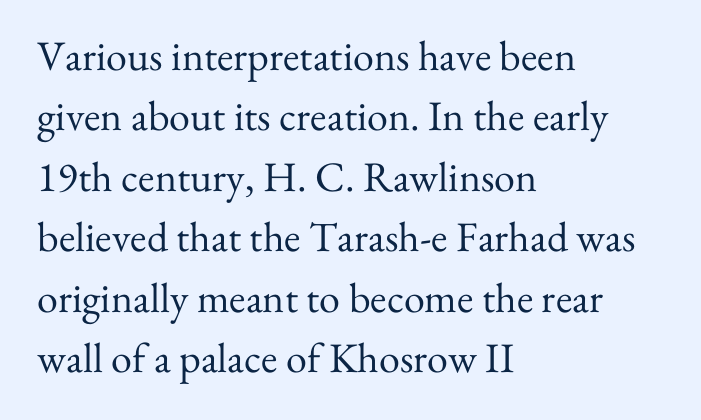
Baseline-to-baseline distance is the conventional proportion of letter height. Descenders are the only things crossing below the line. What stands out about the letter spacing? Nothing — it is the standard amount. Weight class: somewhere from thin through regular. Little horizontal feet cap the strokes, marking this as serif type. The axis of the letterforms is exactly vertical.
